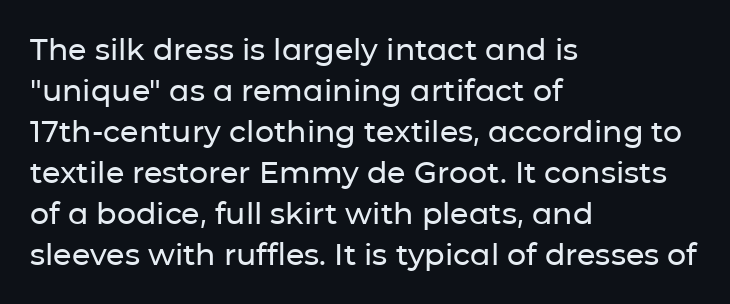
Q: Is the text italic (slanted)? A: No, it is upright.
Q: Is the typeface a serif or a sans-serif typeface? A: Sans-serif.
Q: Is the text underlined? A: No.
Q: How is the paragraph aligned? A: Left-aligned.
Q: Is the spacing between letters normal or unusually wide? A: Normal.
Q: Is the spacing between lines tight, normal or loose? A: Normal.
Q: Width (condensed, normal, or wide)? A: Normal.
Q: Stroke contrast? A: Low.
Q: x-height? A: Medium.
Q: Monospaced? A: No.
